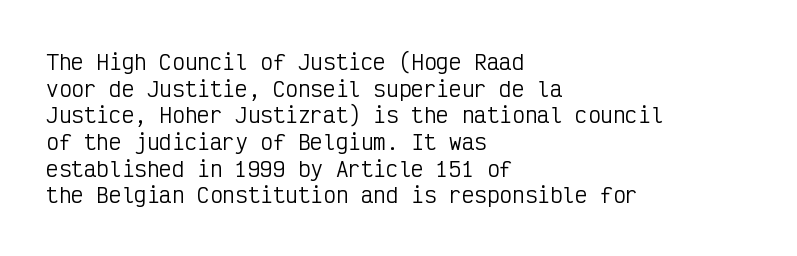
The image shows 21 px text type, upright; set left-aligned, normal line spacing (1.27x), normal letter spacing, not underlined.
